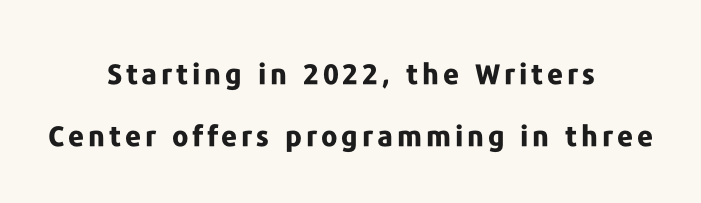
{"serif": "no", "italic": "no", "bold": "yes", "weight": "bold", "width": "normal", "stroke_contrast": "low", "x_height": "medium", "monospaced": "no", "underline": "no", "align": "center", "line_spacing": "loose", "line_spacing_ratio": 2.21, "glyph_px": 28}
